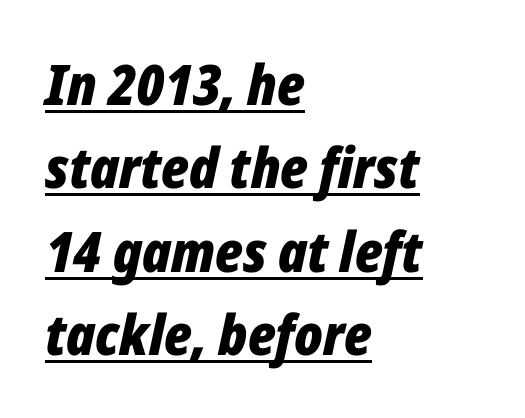
{"italic": "yes", "lean": "right", "slant_degrees": 12, "bold": "yes", "weight": "bold", "width": "condensed", "stroke_contrast": "low", "x_height": "medium", "monospaced": "no", "underline": "yes", "align": "left", "line_spacing": "normal", "line_spacing_ratio": 1.49, "letter_spacing": "normal", "letter_spacing_em": 0.0, "glyph_px": 56}
